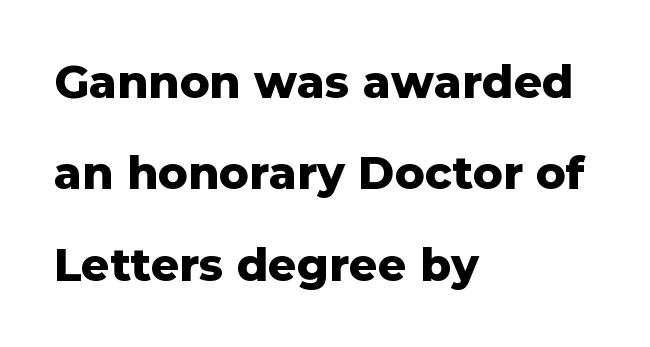
The image shows 45 px heavy sans-serif type, upright; set left-aligned, loose line spacing (2.03x), normal letter spacing, not underlined; low stroke contrast and a medium x-height.
